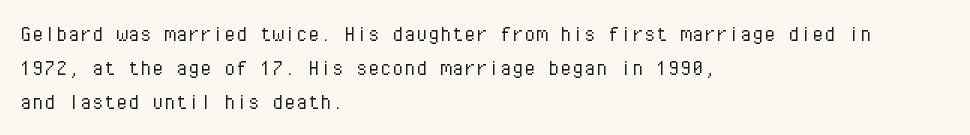
{"italic": "no", "bold": "no", "underline": "no", "align": "left", "line_spacing": "normal", "line_spacing_ratio": 1.41, "letter_spacing": "normal", "letter_spacing_em": 0.0, "glyph_px": 24}
